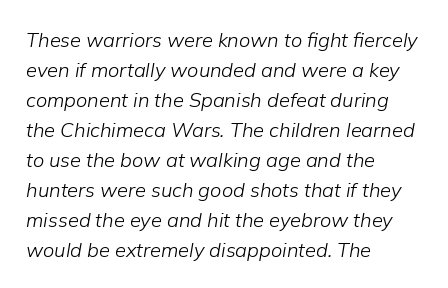
The image shows 20 px text type, italic (leaning right); set left-aligned, normal line spacing (1.5x), normal letter spacing, not underlined.
